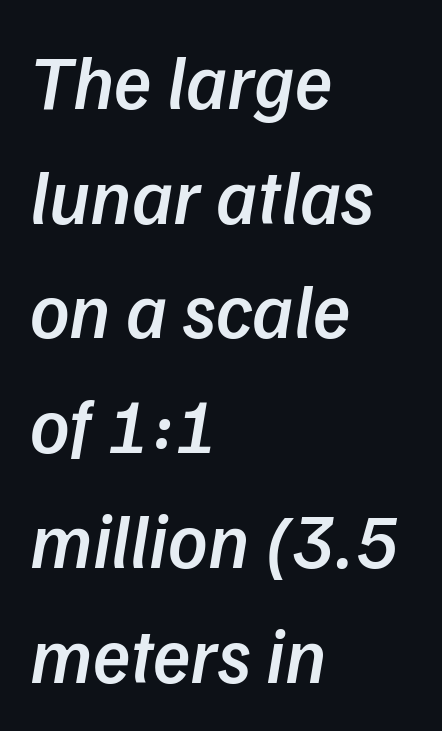
The image shows 77 px semibold sans-serif type; set left-aligned, normal line spacing (1.49x), normal letter spacing, not underlined; low stroke contrast and a medium x-height.
